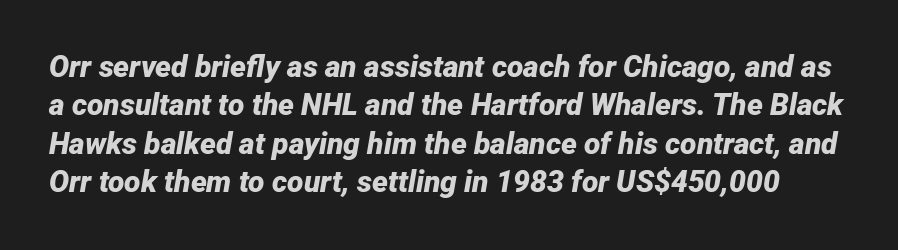
The image shows 30 px bold type, italic (leaning right); set normal line spacing (1.28x), normal letter spacing, not underlined; low stroke contrast and a medium x-height.
